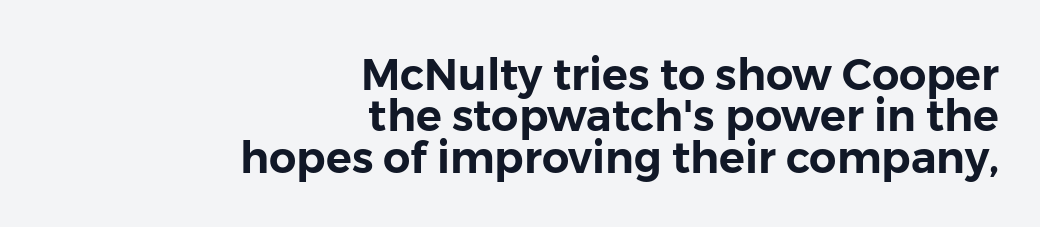
{"serif": "no", "italic": "no", "width": "normal", "stroke_contrast": "low", "x_height": "medium", "monospaced": "no", "underline": "no", "align": "right", "line_spacing": "tight", "line_spacing_ratio": 0.96, "letter_spacing": "normal", "letter_spacing_em": 0.0, "glyph_px": 43}
